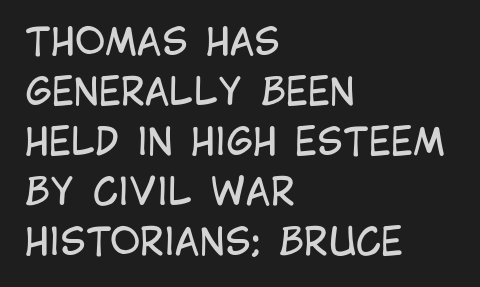
{"serif": "no", "italic": "no", "bold": "no", "weight": "regular", "width": "condensed", "stroke_contrast": "low", "x_height": "large", "monospaced": "no", "underline": "no", "align": "left", "line_spacing": "normal", "line_spacing_ratio": 1.35, "letter_spacing": "normal", "letter_spacing_em": 0.0, "glyph_px": 37}
